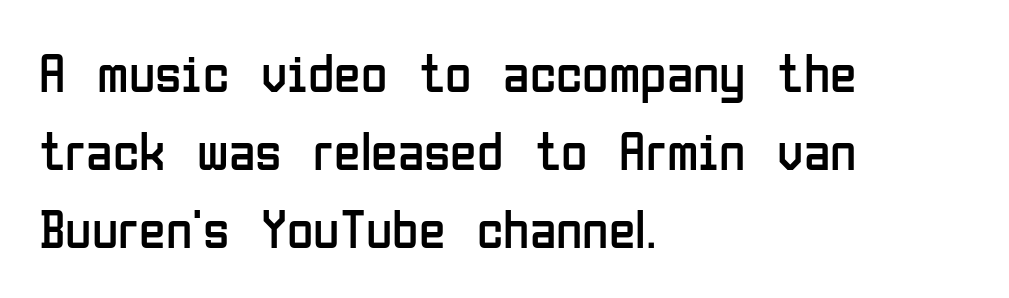
The type family on display is of the sans-serif kind. Varying glyph widths throughout — classic text-font behaviour. Check the space under the baseline: it is left empty. This block has exactly the height ordinary leading produces. Casual observation: everything's shoved over to the left. Upright lettering throughout.
